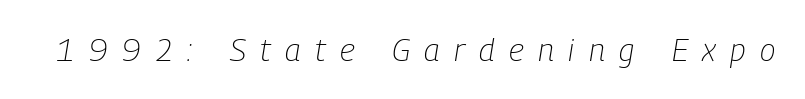
{"italic": "yes", "lean": "right", "slant_degrees": 9, "bold": "no", "weight": "light", "width": "condensed", "stroke_contrast": "low", "x_height": "medium", "monospaced": "no", "underline": "no", "letter_spacing": "wide", "letter_spacing_em": 0.45, "glyph_px": 32}
